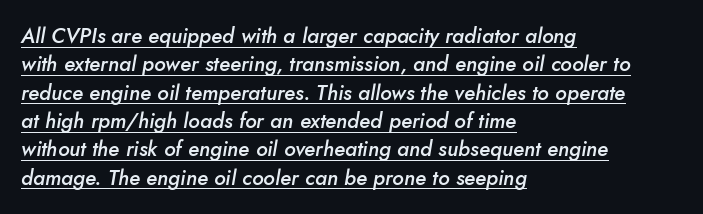
A classic flush-left, rag-right setting is used for this passage. The letters sit at their default tracking, neither squeezed nor spread. Would a proofreader flag this as italicized? Yes. Is there much room between lines? A standard amount, neither cramped nor airy. Somebody hit Ctrl+U on this one — the words are underlined. Notice the strokes are somewhat thickened but not fully heavy: this is a semibold.
